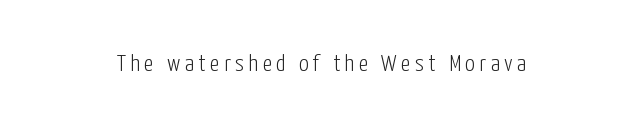
{"italic": "no", "bold": "no", "underline": "no", "glyph_px": 24}
